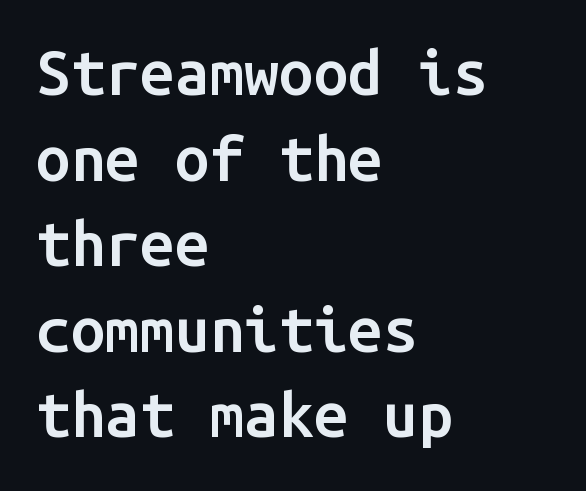
Serifs: no, the terminals of the letterforms are clean. This block has exactly the height ordinary leading produces. Inter-character spacing is left at the font's built-in metrics. The axis of the letterforms is exactly vertical. Underline: absent. A fair bit of extra ink — the face is semibold, not bold.
